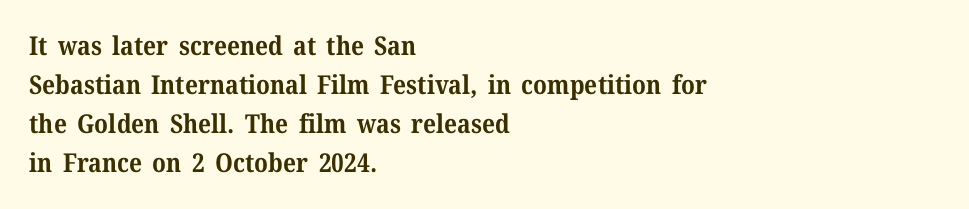
Successive baselines arrive at the customary interval. Nope, not italic — everything's standing straight. Stroke thickness is high; the sample reads as a true bold. Line starts are locked; line ends wander. Clear beneath every line of the passage. The line texture is even and compact thanks to regular tracking.
